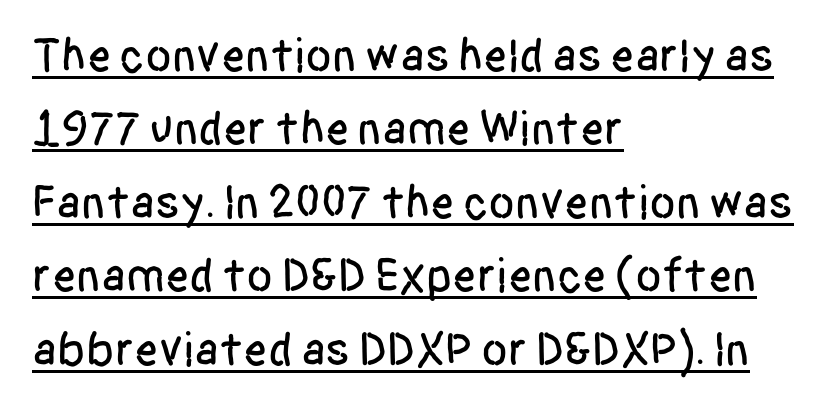
The image shows 48 px condensed sans-serif type, upright; set left-aligned, normal line spacing (1.53x), normal letter spacing, underlined; low stroke contrast and a large x-height.
